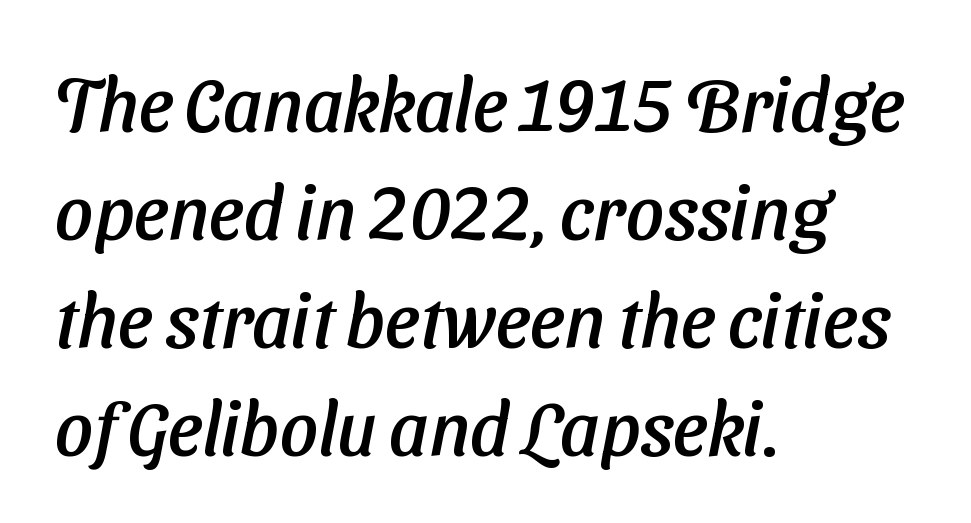
Q: Is the typeface a serif or a sans-serif typeface? A: Sans-serif.
Q: Is the text underlined? A: No.
Q: How is the paragraph aligned? A: Left-aligned.
Q: Is the spacing between letters normal or unusually wide? A: Normal.
Q: Is the spacing between lines tight, normal or loose? A: Normal.
Q: Width (condensed, normal, or wide)? A: Normal.
Q: Stroke contrast? A: Low.
Q: x-height? A: Medium.
Q: Monospaced? A: No.
